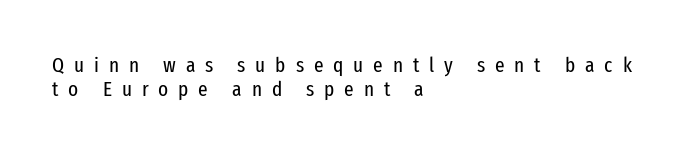
The image shows 21 px text type, upright; set left-aligned, line spacing 1.16x, unusually wide letter spacing (+0.47 em), not underlined.
